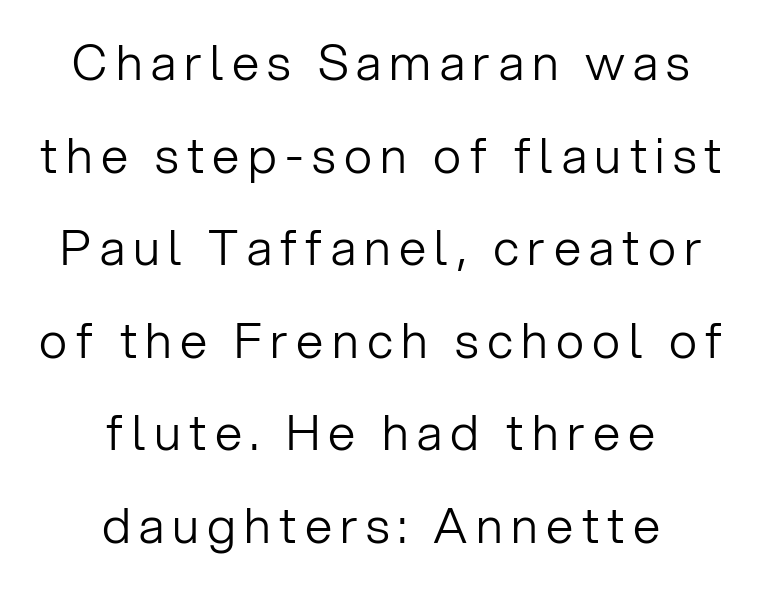
Q: Is the text bold? A: No.
Q: Is the text italic (slanted)? A: No, it is upright.
Q: Is the typeface a serif or a sans-serif typeface? A: Sans-serif.
Q: Is the text underlined? A: No.
Q: How is the paragraph aligned? A: Centered.
Q: Width (condensed, normal, or wide)? A: Normal.
Q: Stroke contrast? A: Low.
Q: x-height? A: Medium.
Q: Monospaced? A: No.
